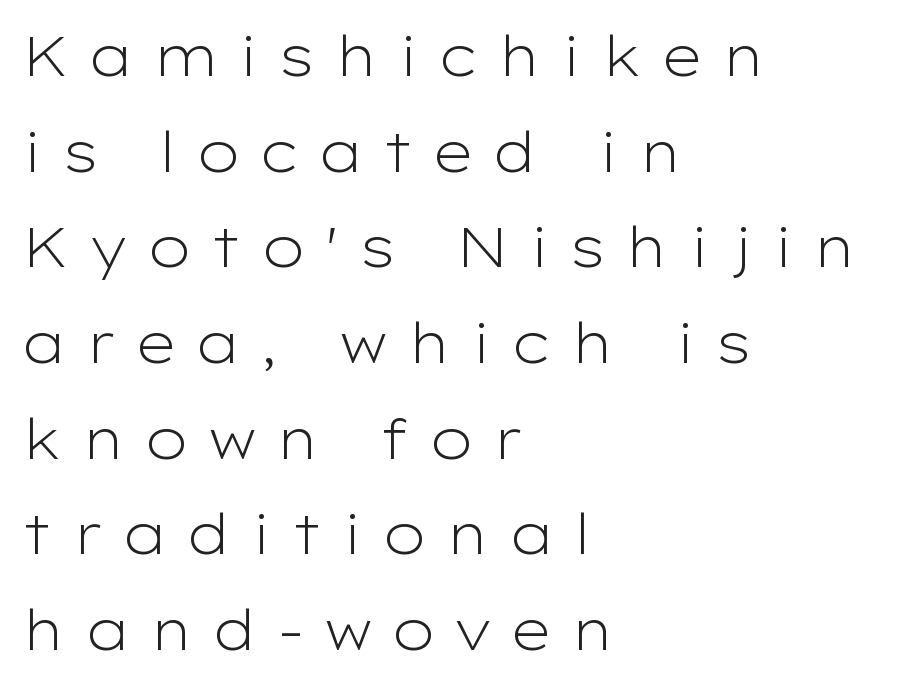
Q: Is the text bold? A: No.
Q: Is the text italic (slanted)? A: No, it is upright.
Q: Is the typeface a serif or a sans-serif typeface? A: Sans-serif.
Q: Is the text underlined? A: No.
Q: How is the paragraph aligned? A: Left-aligned.
Q: Is the spacing between letters normal or unusually wide? A: Unusually wide.
Q: Width (condensed, normal, or wide)? A: Wide.
Q: Stroke contrast? A: Low.
Q: x-height? A: Medium.
Q: Monospaced? A: No.
